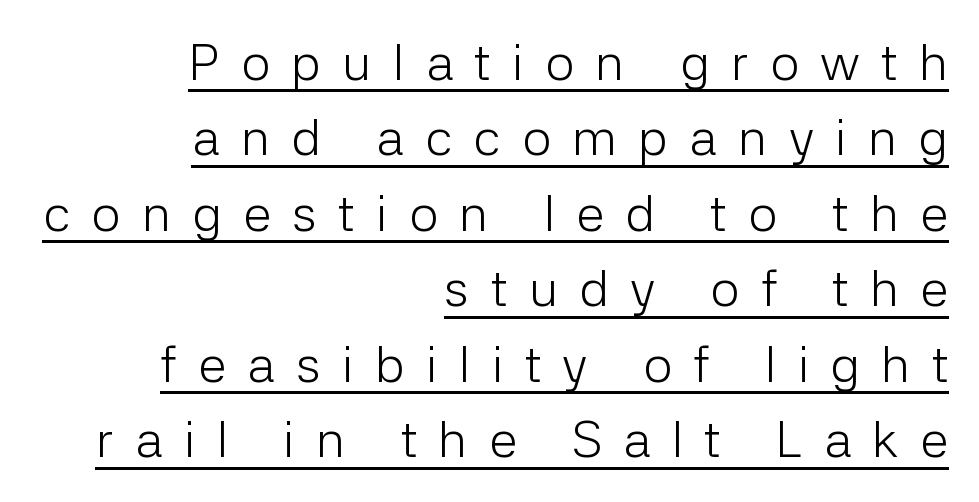
Varying glyph widths throughout — classic text-font behaviour. On a weight scale, this lands at 450 or below. This is the regular roman posture of the typeface. Are there feet on the stems? There aren't — it's a sans. In CSS terms this would be text-align: right. Has an underline been added? It has.
